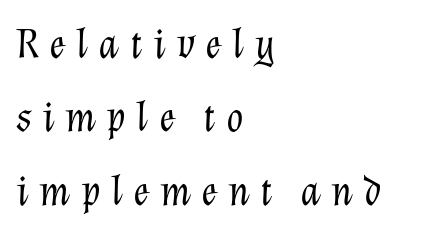
The image shows 44 px light type, italic (leaning right); set left-aligned, normal line spacing (1.67x), unusually wide letter spacing (+0.23 em), not underlined; low stroke contrast and a medium x-height.
